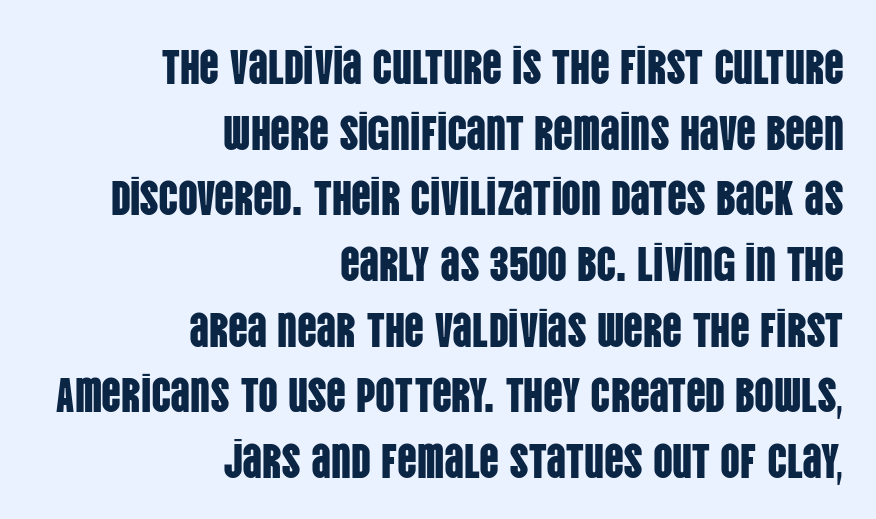
Q: Is the text italic (slanted)? A: No, it is upright.
Q: Is the typeface a serif or a sans-serif typeface? A: Sans-serif.
Q: Is the text underlined? A: No.
Q: How is the paragraph aligned? A: Right-aligned.
Q: Is the spacing between letters normal or unusually wide? A: Normal.
Q: Is the spacing between lines tight, normal or loose? A: Normal.
Q: Width (condensed, normal, or wide)? A: Condensed.
Q: Stroke contrast? A: Low.
Q: x-height? A: Large.
Q: Monospaced? A: No.
